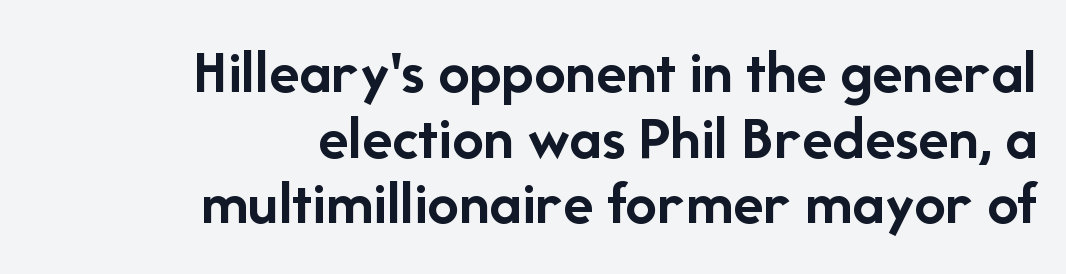
The image shows 63 px semibold sans-serif type, upright; set right-aligned, tight line spacing (1.04x), normal letter spacing, not underlined; low stroke contrast and a medium x-height.
